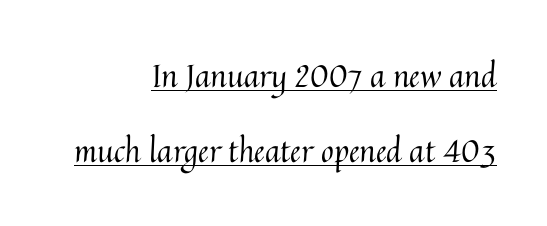
{"bold": "no", "weight": "regular", "width": "normal", "stroke_contrast": "medium", "x_height": "medium", "monospaced": "no", "underline": "yes", "align": "right", "line_spacing": "loose", "line_spacing_ratio": 2.41, "letter_spacing": "normal", "letter_spacing_em": 0.0, "glyph_px": 31}
